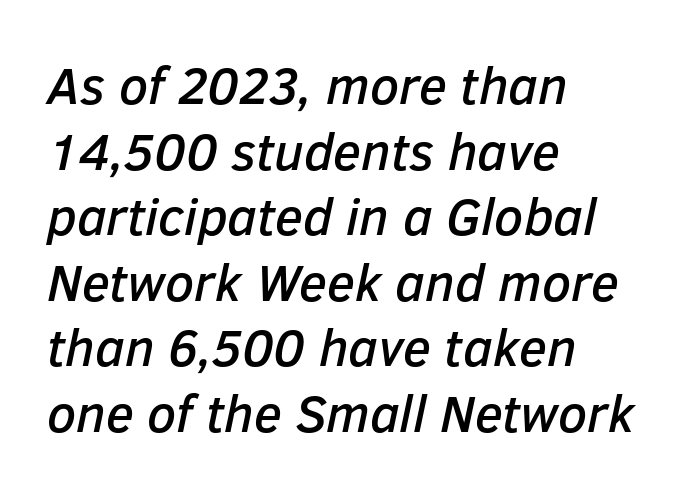
The image shows 52 px text type, italic (leaning right); set left-aligned, normal line spacing (1.26x), normal letter spacing, not underlined; low stroke contrast and a medium x-height.
